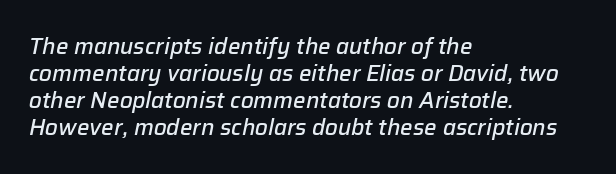
The passage shown leans; its letterforms are oblique. Which margin do the lines hug? The left one — the right edge is uneven. The baseline area is clear. Default kerning and tracking; the words read as compact shapes.
